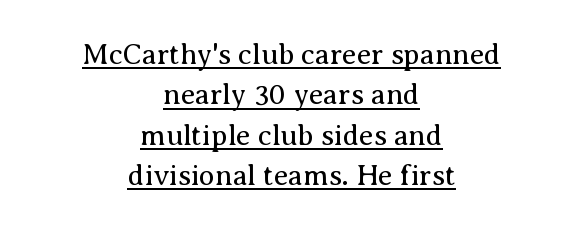
Q: Is the text bold? A: No.
Q: Is the text italic (slanted)? A: No, it is upright.
Q: Is the typeface a serif or a sans-serif typeface? A: Serif.
Q: Is the text underlined? A: Yes.
Q: How is the paragraph aligned? A: Centered.
Q: Is the spacing between letters normal or unusually wide? A: Normal.
Q: Is the spacing between lines tight, normal or loose? A: Normal.
Q: Width (condensed, normal, or wide)? A: Normal.
Q: Stroke contrast? A: Medium.
Q: x-height? A: Medium.
Q: Monospaced? A: No.
